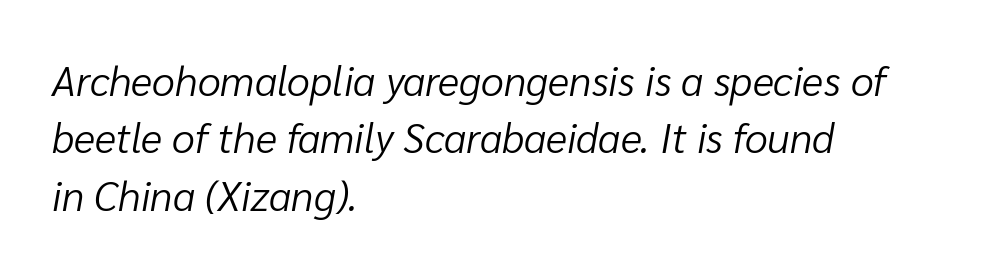
{"italic": "yes", "lean": "right", "slant_degrees": 10, "bold": "no", "weight": "light", "width": "normal", "stroke_contrast": "low", "x_height": "medium", "monospaced": "no", "underline": "no", "align": "left", "line_spacing": "normal", "line_spacing_ratio": 1.4, "letter_spacing": "normal", "letter_spacing_em": 0.0, "glyph_px": 41}
